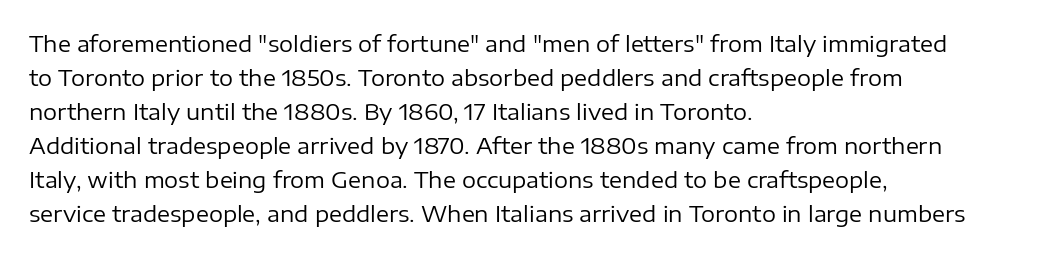
Q: Is the text bold? A: No.
Q: Is the text italic (slanted)? A: No, it is upright.
Q: Is the text underlined? A: No.
Q: How is the paragraph aligned? A: Left-aligned.
Q: Is the spacing between letters normal or unusually wide? A: Normal.
Q: Is the spacing between lines tight, normal or loose? A: Normal.
